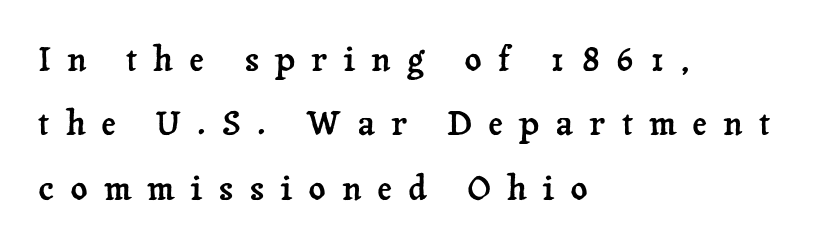
What kind of face is this? One with serifs. Does the leading feel generous? Absolutely, it's lavish. The baseline area is clear. The paragraph has a hard left edge and a soft right edge. The passage shown is typed in a proportional face where columns would drift.
